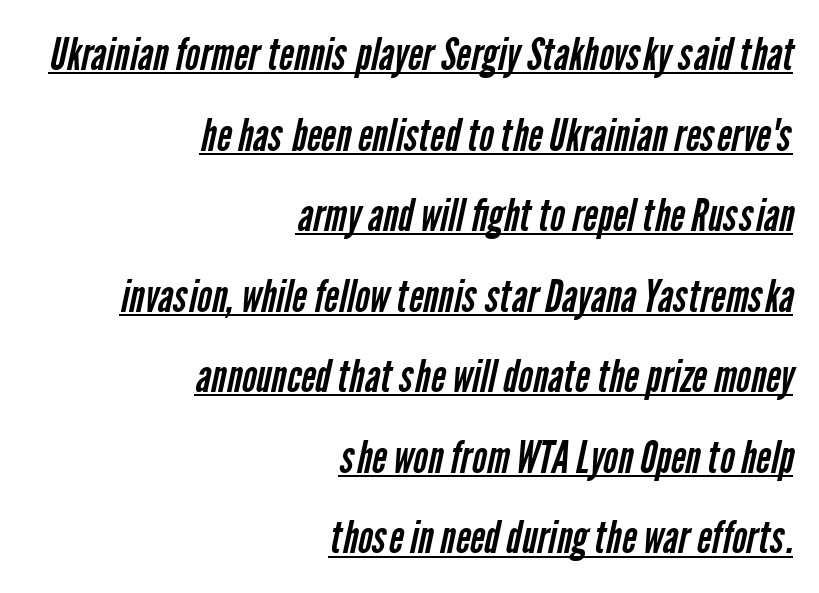
The image shows 45 px regular-weight, condensed sans-serif type; set right-aligned, line spacing 1.79x, normal letter spacing, underlined; low stroke contrast and a medium x-height.
